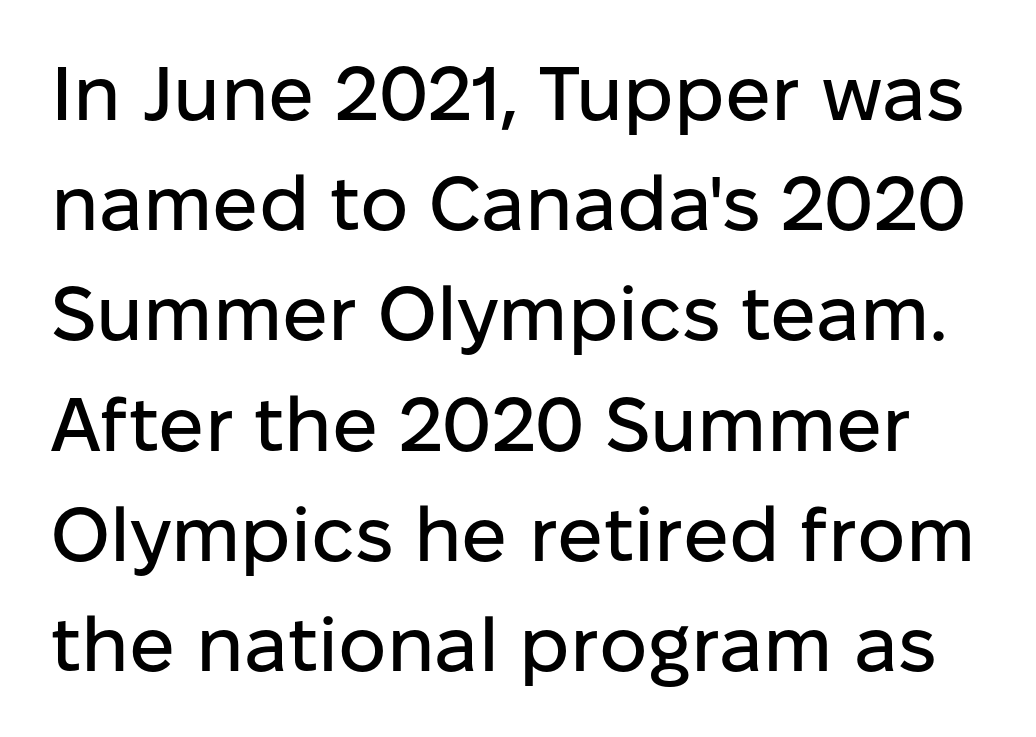
Q: Is the text italic (slanted)? A: No, it is upright.
Q: Is the typeface a serif or a sans-serif typeface? A: Sans-serif.
Q: Is the text underlined? A: No.
Q: Is the spacing between letters normal or unusually wide? A: Normal.
Q: Is the spacing between lines tight, normal or loose? A: Normal.
Q: Width (condensed, normal, or wide)? A: Normal.
Q: Stroke contrast? A: Low.
Q: x-height? A: Medium.
Q: Monospaced? A: No.
